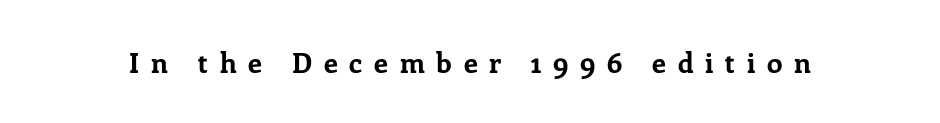
Q: Is the text bold? A: Yes.
Q: Is the text italic (slanted)? A: No, it is upright.
Q: Is the typeface a serif or a sans-serif typeface? A: Serif.
Q: Is the text underlined? A: No.
Q: Is the spacing between letters normal or unusually wide? A: Unusually wide.
Q: Width (condensed, normal, or wide)? A: Normal.
Q: Stroke contrast? A: Low.
Q: x-height? A: Medium.
Q: Monospaced? A: No.
